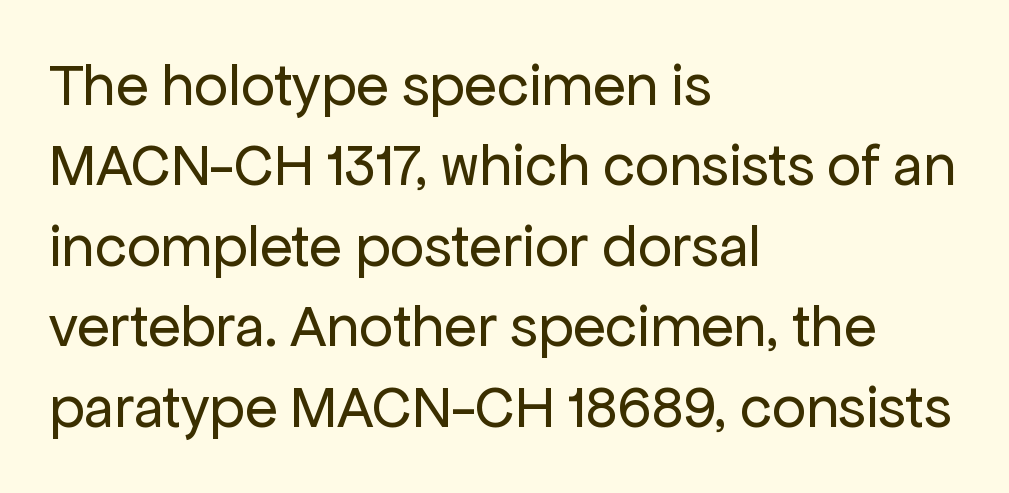
The image shows 60 px regular-weight sans-serif type, upright; set left-aligned, normal line spacing (1.34x), normal letter spacing, not underlined; low stroke contrast and a medium x-height.
